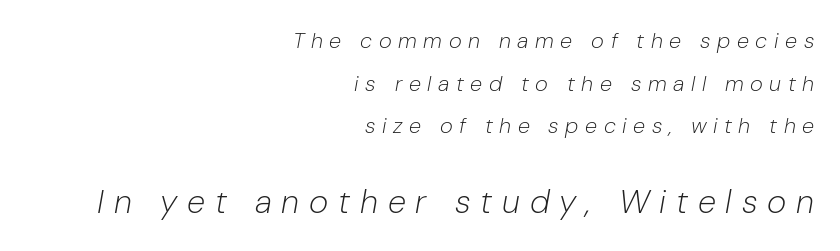
Which margin do the lines hug? The right one — the left edge is uneven. This sample has the flowing, uneven cadence of proportional lettering. The lines are spread far apart with generous leading. The composition opens small and finishes big. Looking at the ascenders, they clearly lean.
